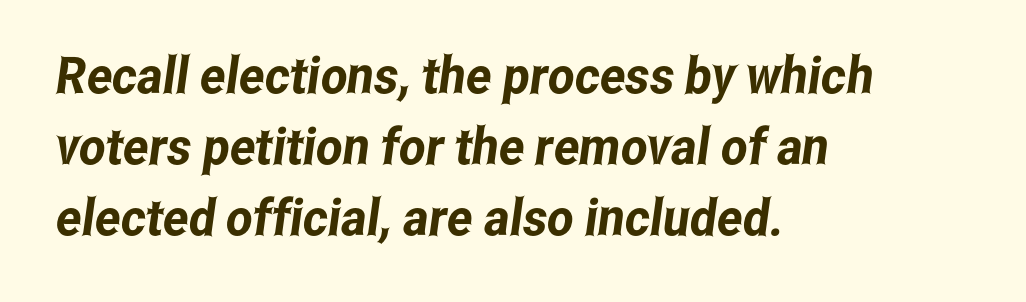
The rendering keeps characters at their native spacing. Are there feet on the stems? There aren't — it's a sans. Leftover space on each line is placed entirely after the last word. The face used here is proportionally spaced, like ordinary book or web type. The block of text has a typical density, with ordinary space between rows.
